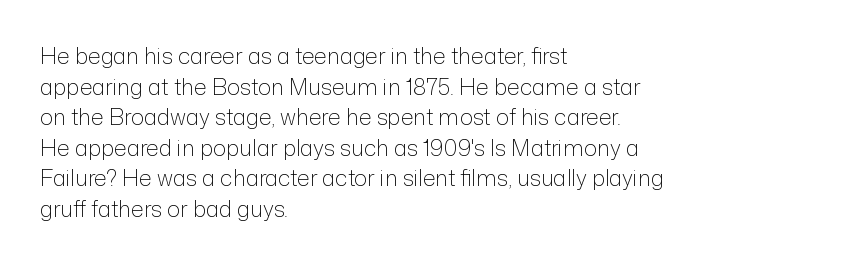
The image shows 22 px text type, upright; set left-aligned, normal line spacing (1.39x), normal letter spacing, not underlined.
